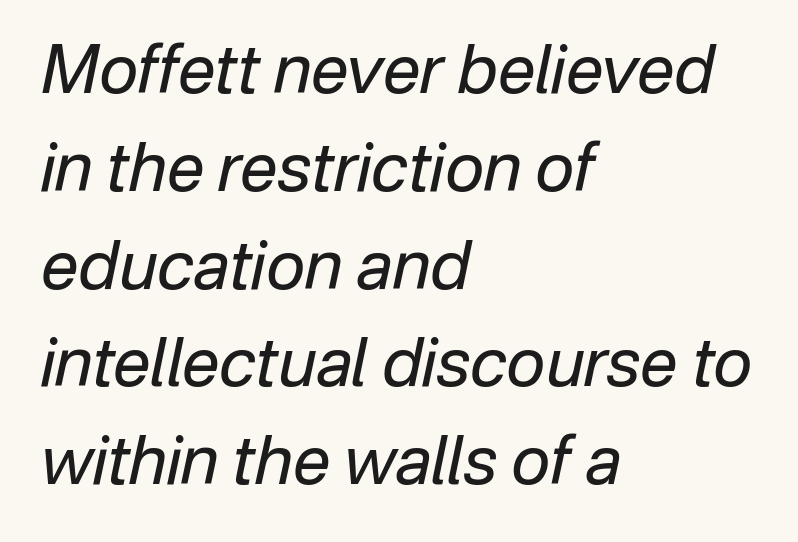
{"italic": "yes", "lean": "right", "slant_degrees": 12, "bold": "no", "weight": "regular", "width": "normal", "stroke_contrast": "low", "x_height": "medium", "monospaced": "no", "underline": "no", "align": "left", "line_spacing": "normal", "line_spacing_ratio": 1.46, "letter_spacing": "normal", "letter_spacing_em": 0.0, "glyph_px": 67}
